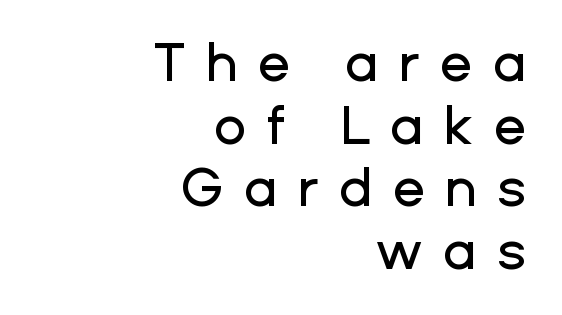
The image shows 54 px sans-serif type, upright; set right-aligned, line spacing 1.16x, unusually wide letter spacing (+0.36 em), not underlined; low stroke contrast and a medium x-height.
